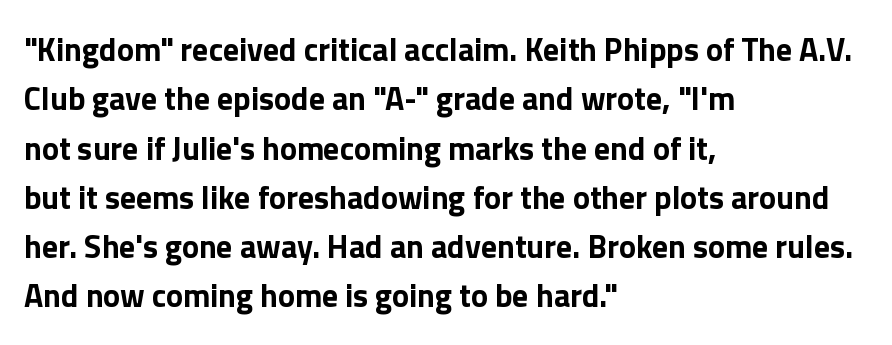
The baseline area is clear. The passage shown is typed in a proportional face where columns would drift. Italic: no, the glyphs are upright roman. These words are printed bold, with thick strokes throughout. This sample keeps an unexceptional amount of space between lines.
